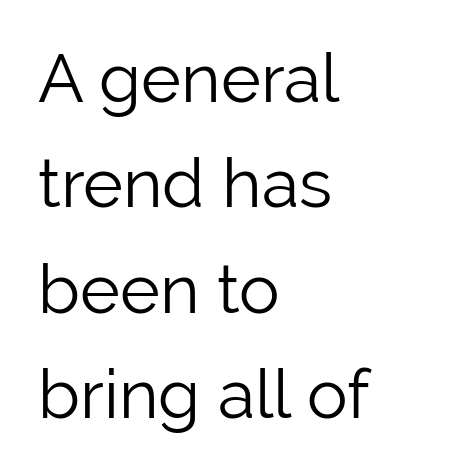
Typographically, this falls in the sans-serif category. This sample has the flowing, uneven cadence of proportional lettering. Has an underline been added? It has not. Heaviness? Minimal to ordinary, like unemphasized prose.
